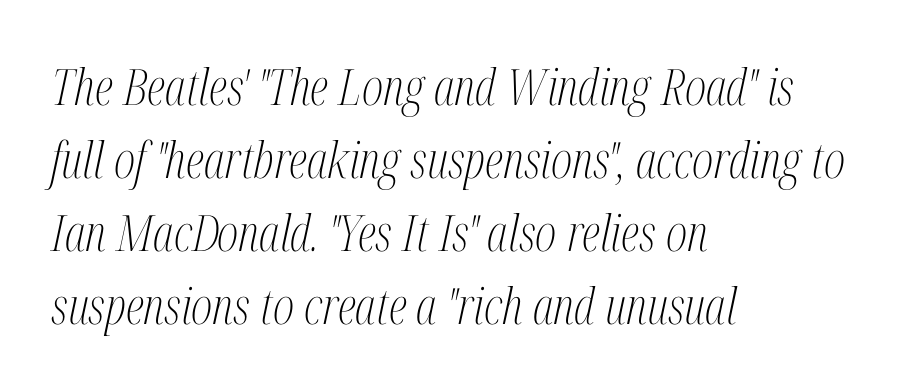
The image shows 50 px light, condensed serif type, italic (leaning right); set left-aligned, normal line spacing (1.46x), normal letter spacing, not underlined; medium stroke contrast and a medium x-height.
